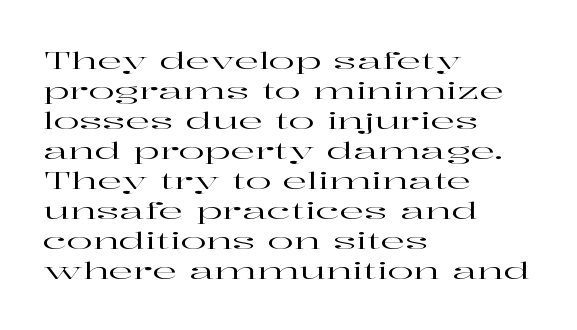
{"italic": "no", "underline": "no", "align": "left", "line_spacing": "normal", "line_spacing_ratio": 1.25, "letter_spacing": "normal", "letter_spacing_em": 0.0, "glyph_px": 24}
